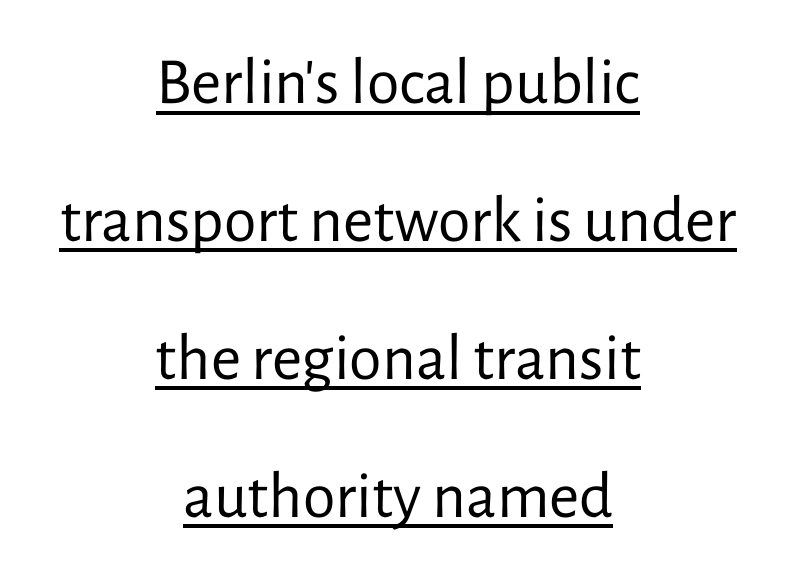
The text block is weighted toward neither margin, spreading evenly from the middle. Stems and bowls with no extra thickness — not bold. Looks like regular typesetting: each glyph gets only the width it needs. The line texture is even and compact thanks to regular tracking. Rows of type keep a wide berth in the vertical direction. Examine the stroke ends and you'll find no serifs.
